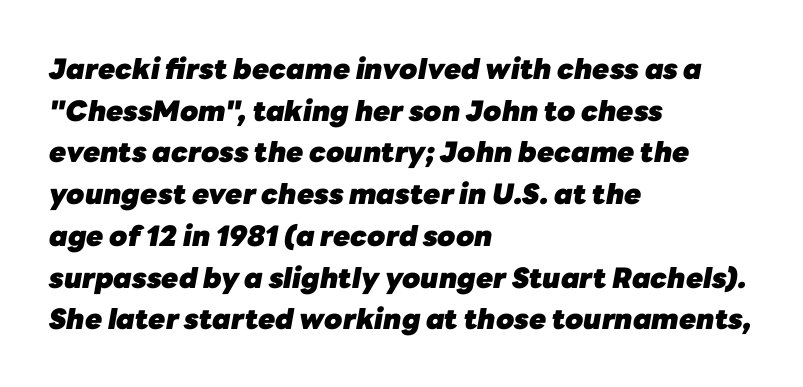
The image shows 28 px heavy type, italic (leaning right); set left-aligned, normal line spacing (1.49x), normal letter spacing, not underlined; low stroke contrast and a medium x-height.
